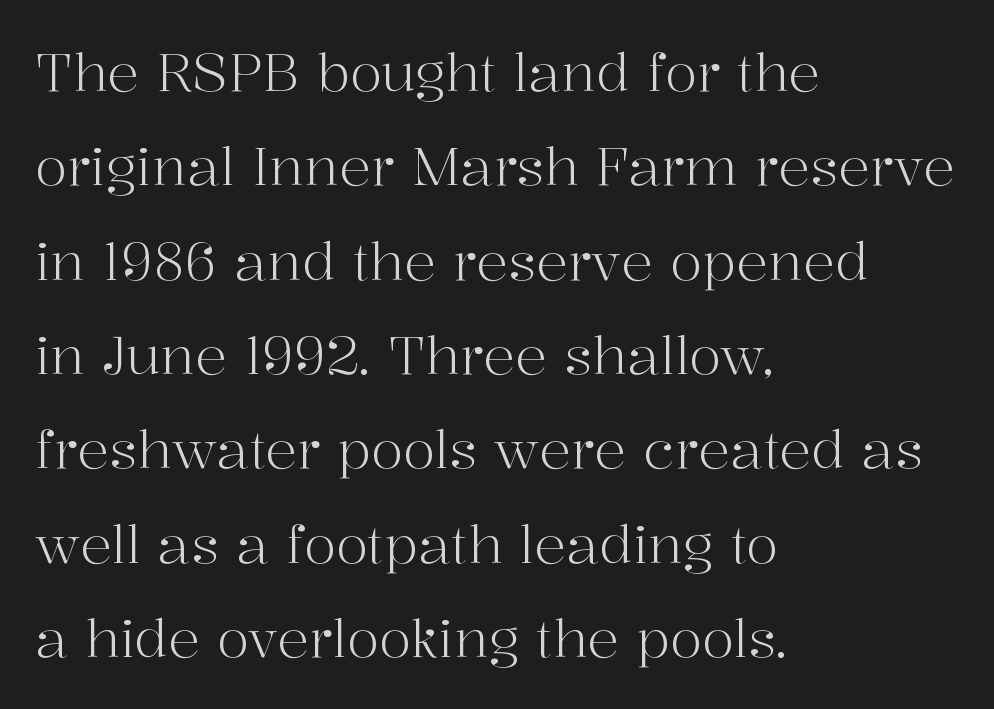
Regarding serifs, this sample has them. These lines are rendered in a variable-pitch font. The area under the type is left untouched. Nope, not italic — everything's standing straight.
